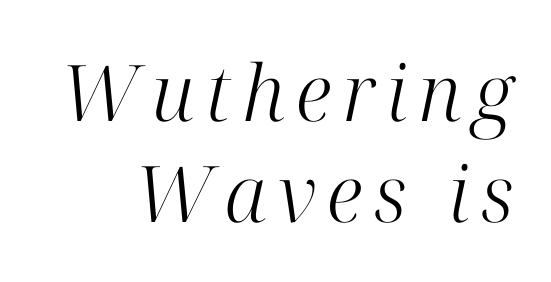
The image shows 78 px light serif type, italic (leaning right); set normal line spacing (1.29x), not underlined; high stroke contrast and a medium x-height.
